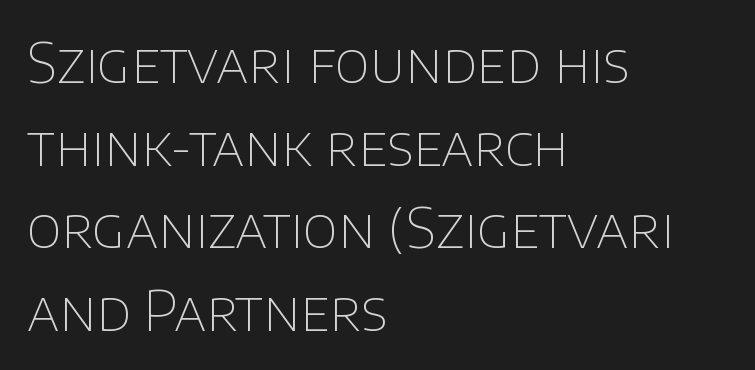
Q: Is the text bold? A: No.
Q: Is the text italic (slanted)? A: No, it is upright.
Q: Is the typeface a serif or a sans-serif typeface? A: Sans-serif.
Q: Is the text underlined? A: No.
Q: How is the paragraph aligned? A: Left-aligned.
Q: Is the spacing between letters normal or unusually wide? A: Normal.
Q: Is the spacing between lines tight, normal or loose? A: Normal.
Q: Width (condensed, normal, or wide)? A: Normal.
Q: Stroke contrast? A: Low.
Q: x-height? A: Large.
Q: Monospaced? A: No.
